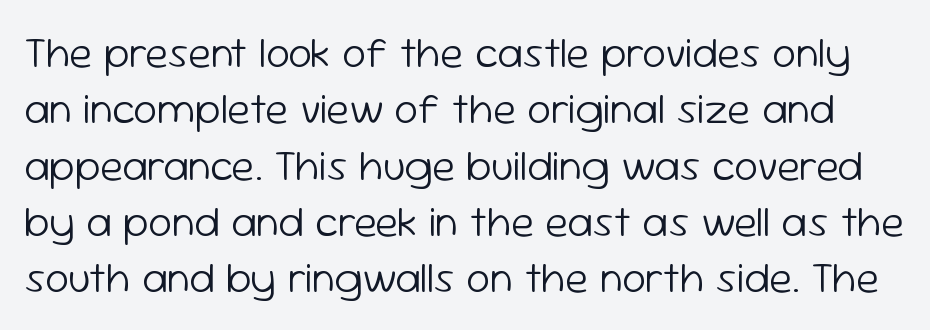
Q: Is the text bold? A: No.
Q: Is the text italic (slanted)? A: No, it is upright.
Q: Is the typeface a serif or a sans-serif typeface? A: Sans-serif.
Q: Is the text underlined? A: No.
Q: Is the spacing between letters normal or unusually wide? A: Normal.
Q: Is the spacing between lines tight, normal or loose? A: Normal.
Q: Width (condensed, normal, or wide)? A: Normal.
Q: Stroke contrast? A: Low.
Q: x-height? A: Medium.
Q: Monospaced? A: No.
